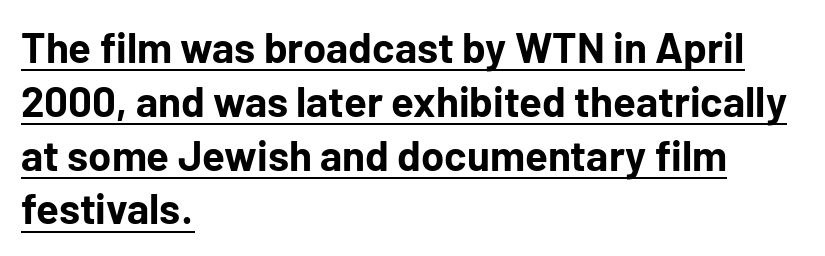
{"serif": "no", "italic": "no", "bold": "yes", "weight": "bold", "width": "normal", "stroke_contrast": "low", "x_height": "medium", "monospaced": "no", "underline": "yes", "align": "left", "line_spacing": "normal", "line_spacing_ratio": 1.28, "letter_spacing": "normal", "letter_spacing_em": 0.0, "glyph_px": 42}
